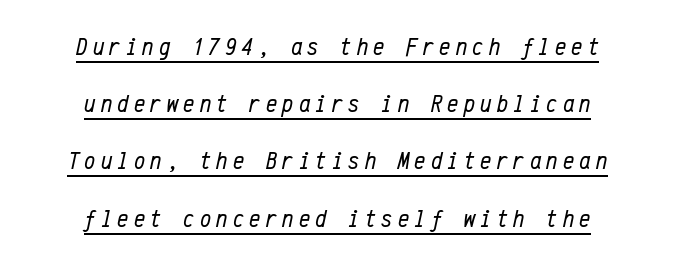
{"italic": "yes", "lean": "right", "slant_degrees": 12, "bold": "no", "underline": "yes", "align": "center", "line_spacing": "loose", "line_spacing_ratio": 2.29, "letter_spacing": "wide", "letter_spacing_em": 0.21, "glyph_px": 25}
